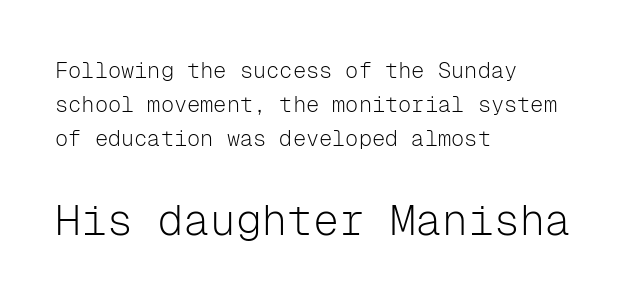
Look at the glyph heights: the lower group is clearly the bigger setting. Compared with typical body copy, the letter spacing here is the same. These lines are rendered in a fixed-pitch font. The type sits square on the baseline with zero lean.
